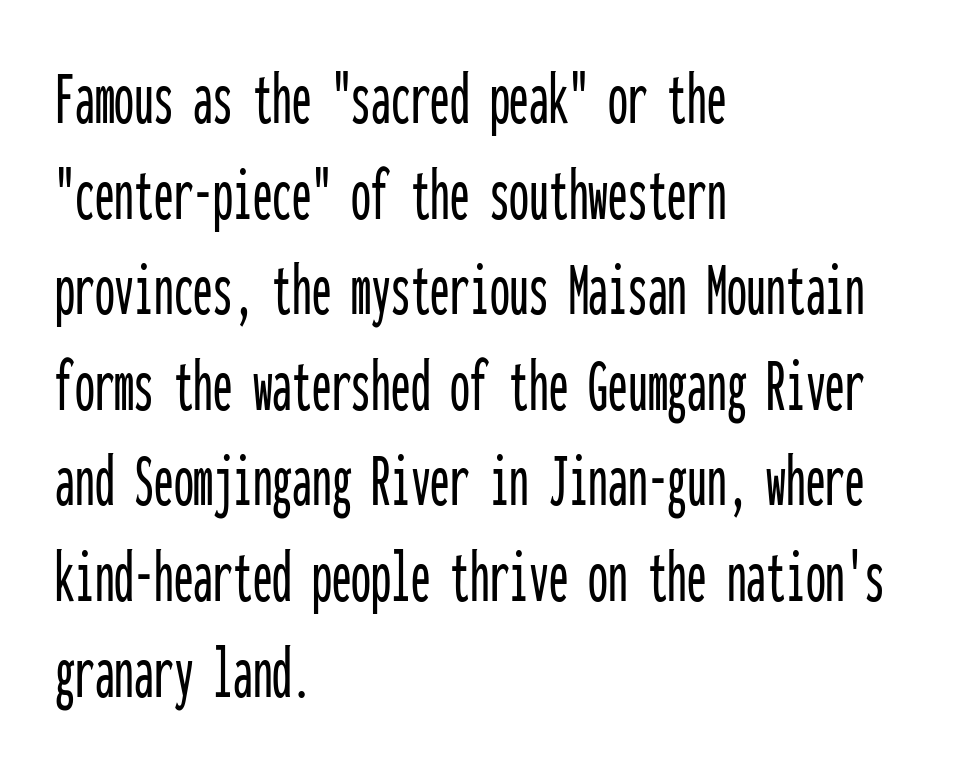
{"serif": "no", "italic": "no", "width": "condensed", "stroke_contrast": "low", "x_height": "medium", "monospaced": "yes", "underline": "no", "align": "left", "line_spacing_ratio": 1.21, "letter_spacing": "normal", "letter_spacing_em": 0.0, "glyph_px": 79}
